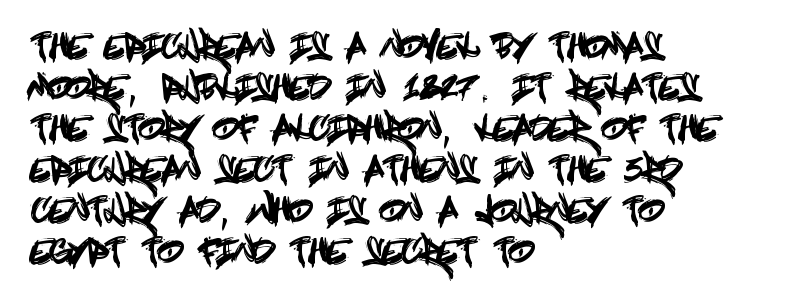
Q: Is the text italic (slanted)? A: Yes.
Q: Is the typeface a serif or a sans-serif typeface? A: Sans-serif.
Q: Is the text underlined? A: No.
Q: How is the paragraph aligned? A: Left-aligned.
Q: Is the spacing between letters normal or unusually wide? A: Normal.
Q: Width (condensed, normal, or wide)? A: Condensed.
Q: x-height? A: Large.
